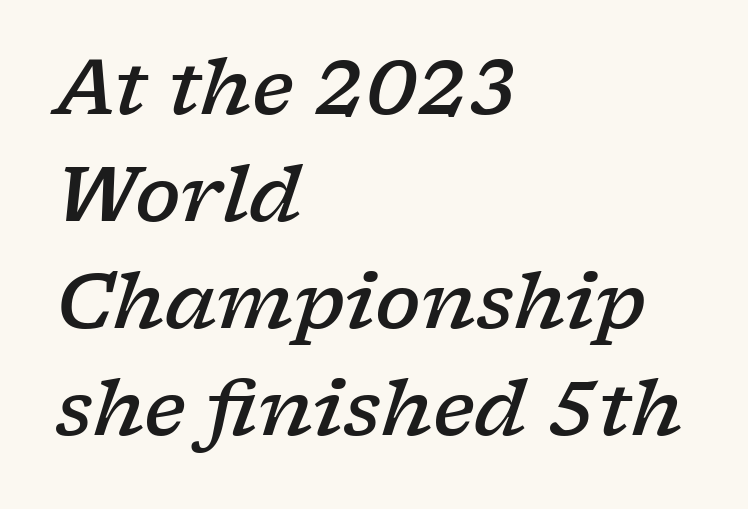
Q: Is the text bold? A: Semi-bold.
Q: Is the text italic (slanted)? A: Yes, it leans right by about 17 degrees.
Q: Is the typeface a serif or a sans-serif typeface? A: Serif.
Q: Is the text underlined? A: No.
Q: How is the paragraph aligned? A: Left-aligned.
Q: Is the spacing between letters normal or unusually wide? A: Normal.
Q: Is the spacing between lines tight, normal or loose? A: Normal.
Q: Width (condensed, normal, or wide)? A: Wide.
Q: Stroke contrast? A: Low.
Q: x-height? A: Medium.
Q: Monospaced? A: No.
